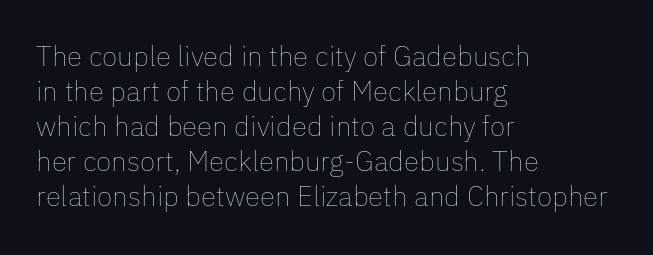
Q: Is the text bold? A: No.
Q: Is the text italic (slanted)? A: No, it is upright.
Q: Is the text underlined? A: No.
Q: How is the paragraph aligned? A: Left-aligned.
Q: Is the spacing between letters normal or unusually wide? A: Normal.
Q: Is the spacing between lines tight, normal or loose? A: Normal.
Q: Width (condensed, normal, or wide)? A: Normal.
Q: Stroke contrast? A: Low.
Q: x-height? A: Medium.
Q: Monospaced? A: No.
